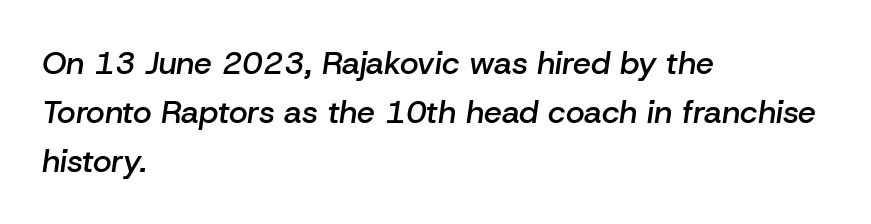
These words are printed semibold, heavier than regular yet not bold. If you measured baseline to baseline, you'd find a middling distance. Is the type slanted? Yes — the strokes lean at a clear angle. These lines are rendered in a variable-pitch font.
